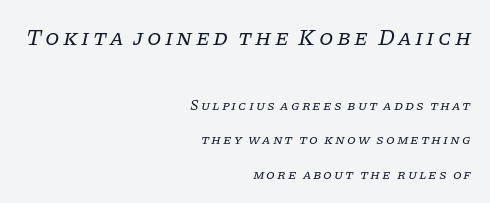
Glance below the letters and you will spot only blank space. The rendering uses a large line-height, opening up the rows. A typesetter would mark this as italic. Is the block centered? No — it sits flush against the right margin. Stem width sits at or under what a default text font uses. You get the large type first, then a drop to smaller type.
